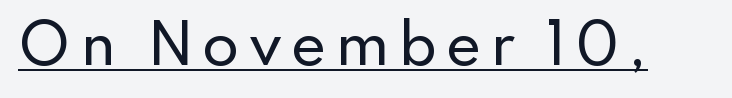
The image shows 54 px sans-serif type, upright; set underlined; low stroke contrast and a small x-height.
